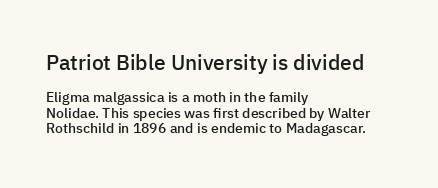
The image shows 21 px text type, upright; set left-aligned, tight line spacing (1.11x), normal letter spacing, not underlined; the first (top) block is 1.5x larger.
